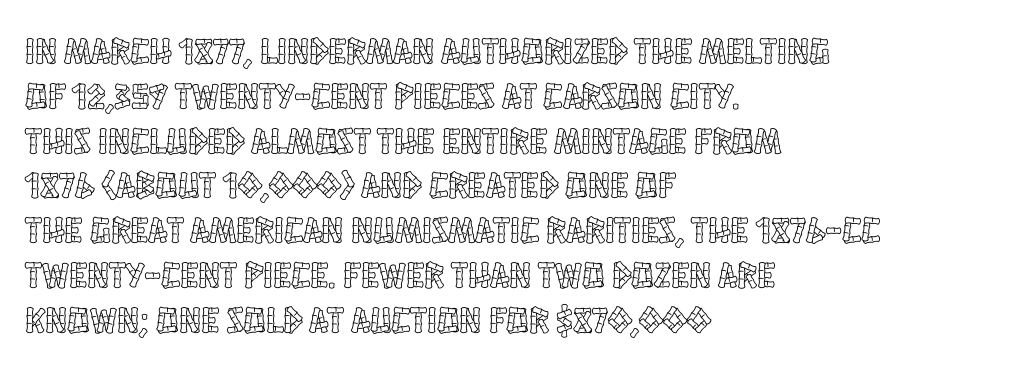
No word sits above an underline. The letters stand straight up with perfectly vertical stems. Teacher's note: observe the even left margin — that is flush-left alignment. The passage shown is typed in a proportional face where columns would drift. A typesetter would call this zero additional tracking.
